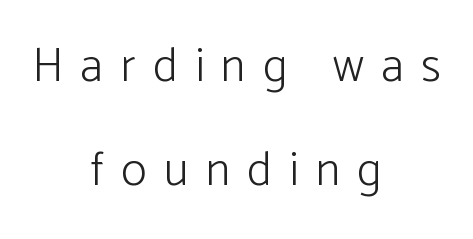
The image shows 48 px light sans-serif type, upright; set centered, loose line spacing (2.16x), unusually wide letter spacing (+0.36 em), not underlined; low stroke contrast and a medium x-height.
